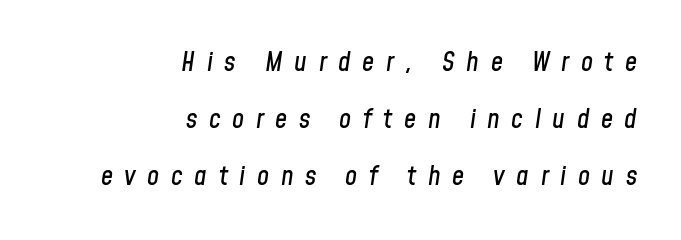
The image shows 27 px text type, italic (leaning right); set right-aligned, loose line spacing (2.11x), unusually wide letter spacing (+0.43 em), not underlined.
